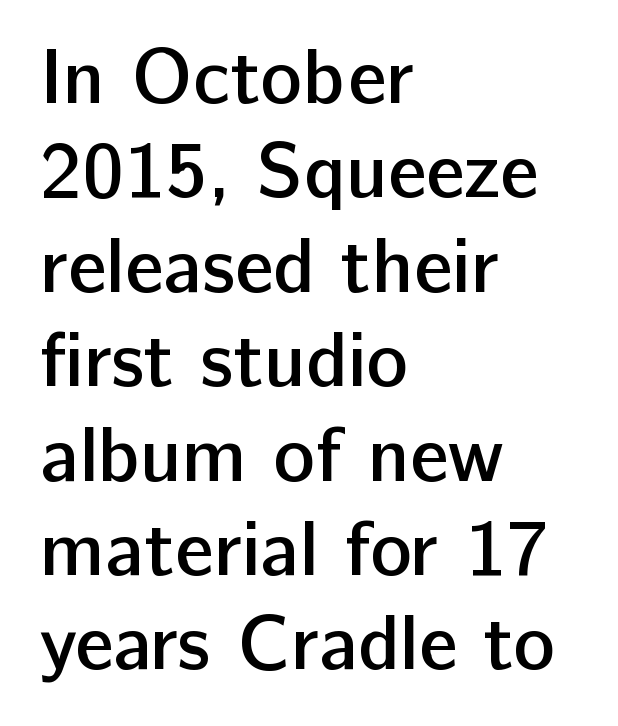
{"serif": "no", "italic": "no", "bold": "semi", "weight": "semibold", "width": "normal", "stroke_contrast": "low", "x_height": "medium", "monospaced": "no", "underline": "no", "align": "left", "line_spacing_ratio": 1.21, "letter_spacing": "normal", "letter_spacing_em": 0.0, "glyph_px": 78}
